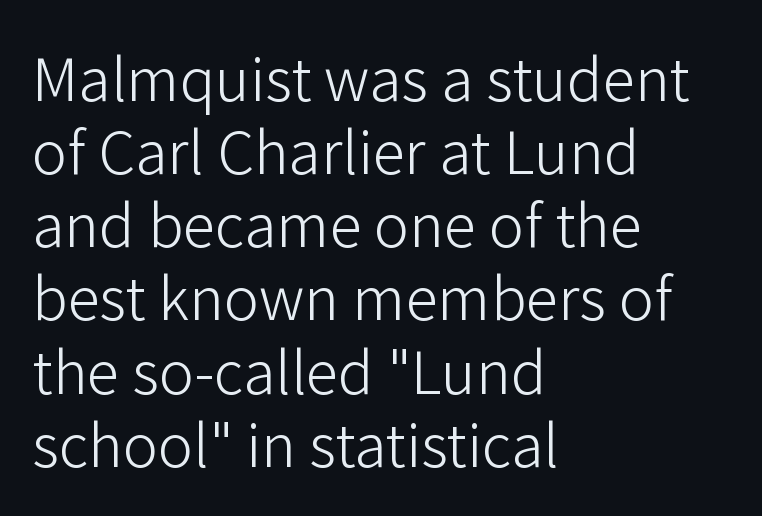
The image shows 59 px light sans-serif type, upright; set left-aligned, line spacing 1.24x, normal letter spacing, not underlined; low stroke contrast and a medium x-height.
